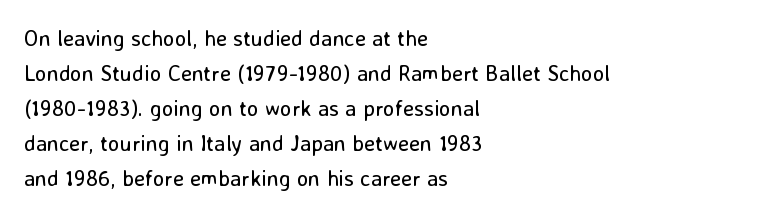
{"italic": "no", "bold": "no", "underline": "no", "align": "left", "line_spacing": "normal", "line_spacing_ratio": 1.59, "letter_spacing": "normal", "letter_spacing_em": 0.0, "glyph_px": 22}
